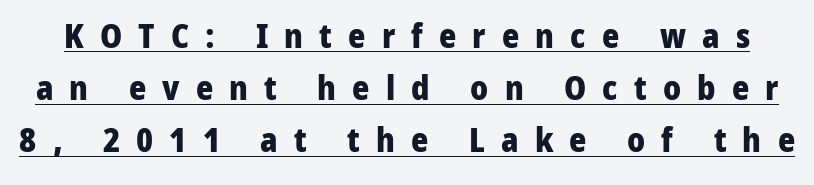
The face used here is rendered with a markedly widened letterfit. This is underlined copy, the kind a proofreader might mark for attention. This sample has the flowing, uneven cadence of proportional lettering. As a designer I'd log this as weight 700, bold. Honestly, the row spacing looks completely unremarkable. The lettering stays uniformly vertical, giving the passage a roman look.
